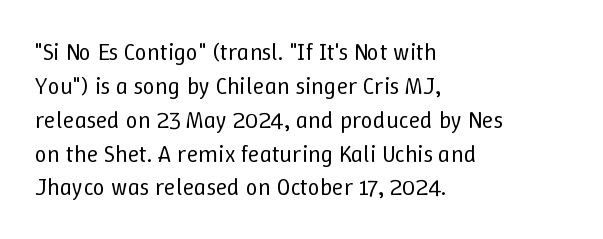
Q: Is the text bold? A: No.
Q: Is the text italic (slanted)? A: No, it is upright.
Q: Is the text underlined? A: No.
Q: How is the paragraph aligned? A: Left-aligned.
Q: Is the spacing between letters normal or unusually wide? A: Normal.
Q: Is the spacing between lines tight, normal or loose? A: Normal.
